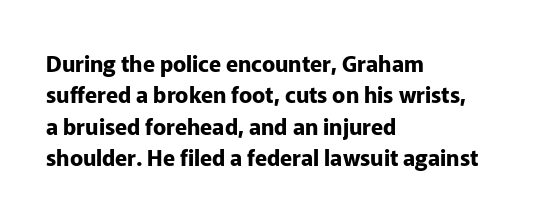
The image shows 22 px bold type, upright; set left-aligned, normal line spacing (1.43x), normal letter spacing, not underlined.
